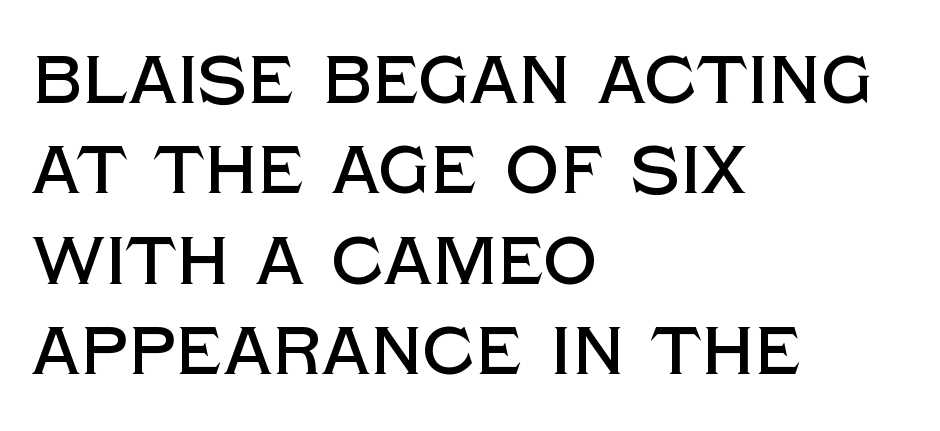
The image shows 68 px sans-serif type, upright; set left-aligned, normal line spacing (1.33x), normal letter spacing, not underlined; a large x-height.
